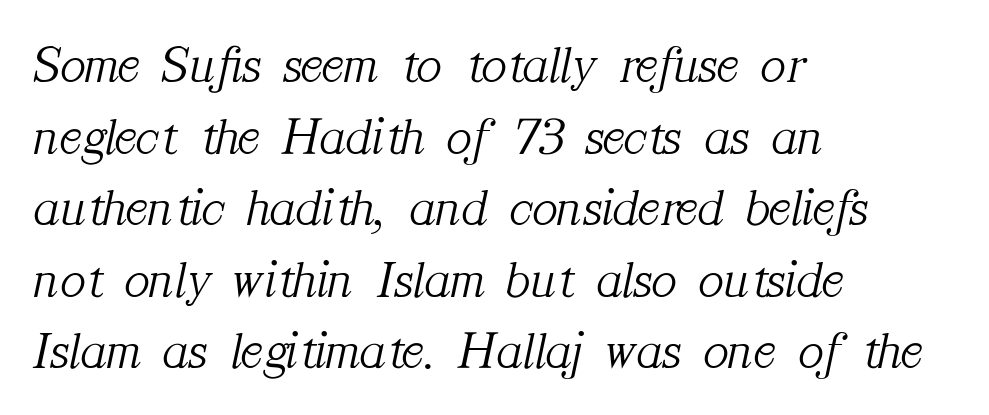
The image shows 53 px light serif type, italic (leaning right); set left-aligned, normal line spacing (1.35x), normal letter spacing, not underlined; medium stroke contrast and a medium x-height.
